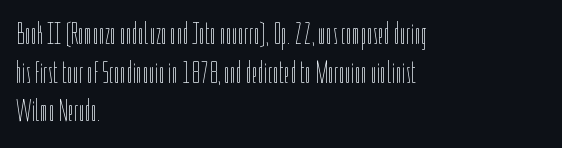
{"italic": "no", "bold": "no", "weight": "thin", "width": "condensed", "stroke_contrast": "low", "x_height": "medium", "monospaced": "no", "underline": "no", "align": "left", "line_spacing": "normal", "line_spacing_ratio": 1.25, "letter_spacing": "normal", "letter_spacing_em": 0.0, "glyph_px": 31}
